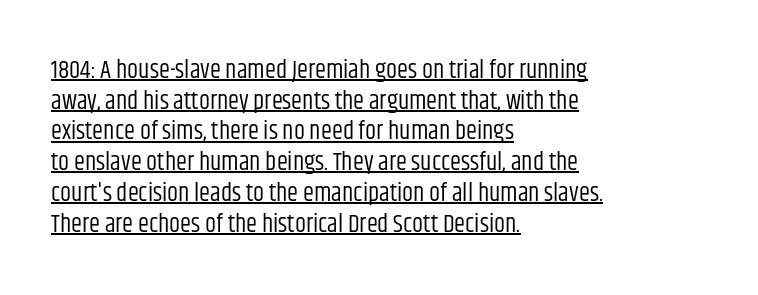
The image shows 25 px text type, upright; set left-aligned, line spacing 1.23x, normal letter spacing, underlined.
